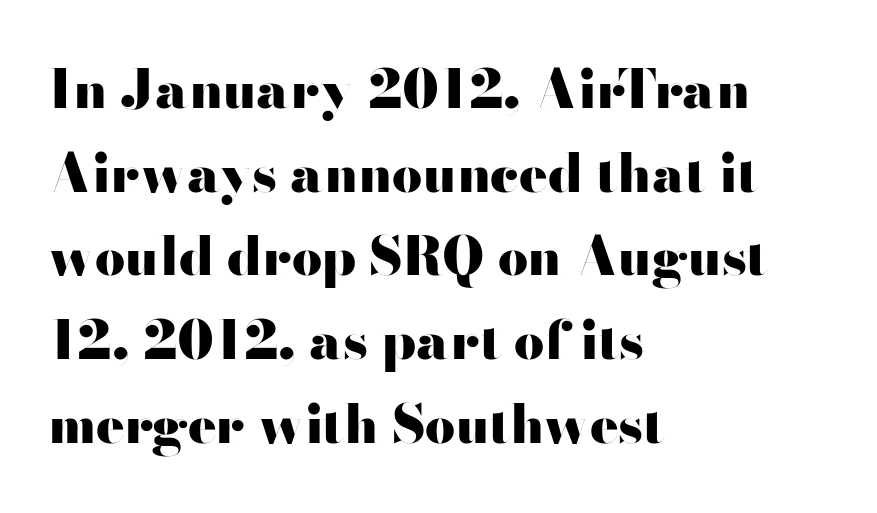
Q: Is the text bold? A: Yes.
Q: Is the text italic (slanted)? A: No, it is upright.
Q: Is the typeface a serif or a sans-serif typeface? A: Sans-serif.
Q: Is the text underlined? A: No.
Q: How is the paragraph aligned? A: Left-aligned.
Q: Is the spacing between letters normal or unusually wide? A: Normal.
Q: Is the spacing between lines tight, normal or loose? A: Normal.
Q: Width (condensed, normal, or wide)? A: Wide.
Q: Stroke contrast? A: High.
Q: x-height? A: Small.
Q: Monospaced? A: No.
